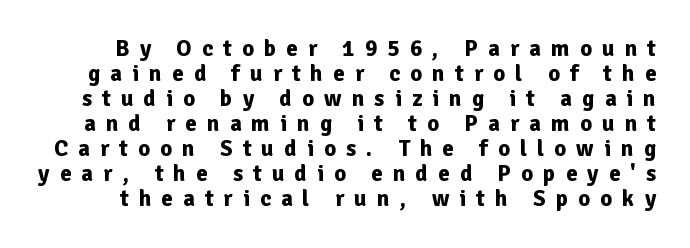
Q: Is the text bold? A: Yes.
Q: Is the text italic (slanted)? A: No, it is upright.
Q: Is the text underlined? A: No.
Q: Is the spacing between letters normal or unusually wide? A: Unusually wide.
Q: Is the spacing between lines tight, normal or loose? A: Tight.
